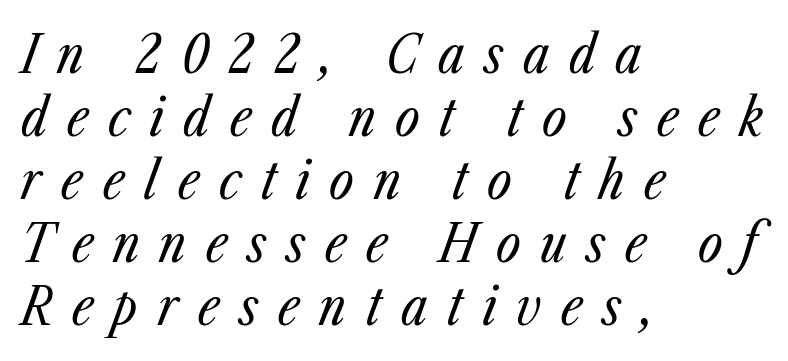
Q: Is the text bold? A: No.
Q: Is the text italic (slanted)? A: Yes, it leans right by about 23 degrees.
Q: Is the text underlined? A: No.
Q: How is the paragraph aligned? A: Left-aligned.
Q: Is the spacing between letters normal or unusually wide? A: Unusually wide.
Q: Width (condensed, normal, or wide)? A: Condensed.
Q: Stroke contrast? A: Low.
Q: x-height? A: Medium.
Q: Monospaced? A: No.
